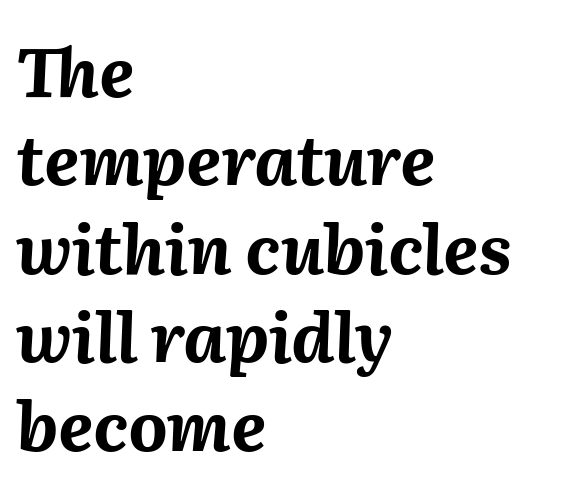
Notice how the stems are inclined rather than vertical — that's the hallmark of italics. Every letter is thick-stroked: bold, no question. The vertical gap from one line to the next is medium. The face used here is proportionally spaced, like ordinary book or web type. Spacing between characters is what you'd get straight out of the box. Descenders are the only things crossing below the line.
